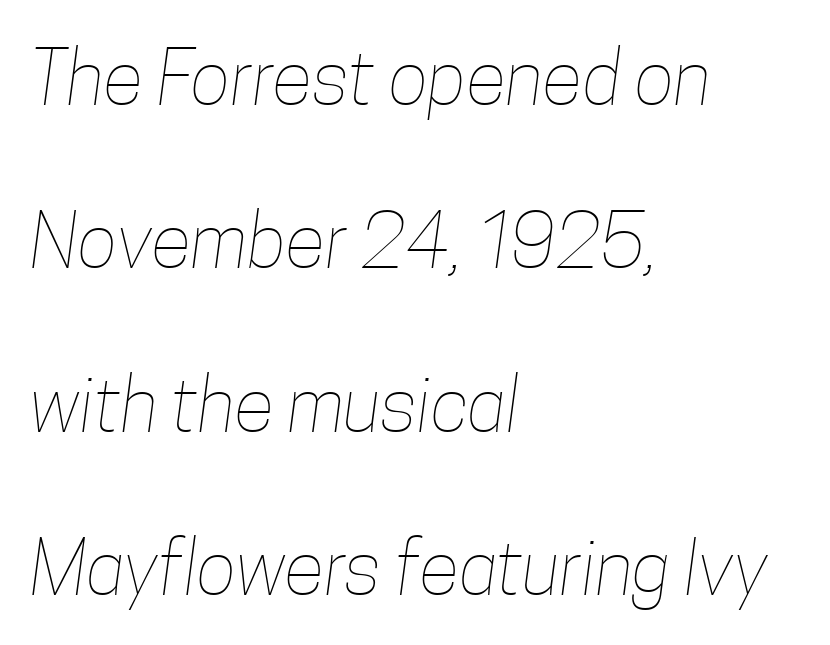
Any mark beneath the type? The region is blank. The horizontal fit of the characters is conventional and even. You could not count columns in this text — the font is proportionally spaced. Stem width sits at or under what a default text font uses. This sample is left-justified, so line endings fall wherever the words run out.
